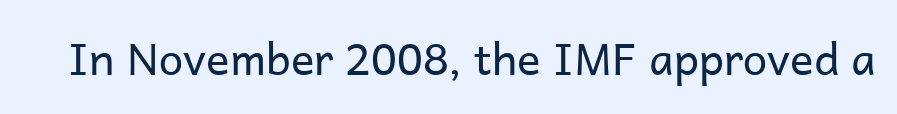
A roman cut, with each character standing at attention. Spacing between characters is what you'd get straight out of the box. A typesetter would call this proportional, since set widths differ per character. Check where the strokes stop: nothing finishes them off — pure sans.
